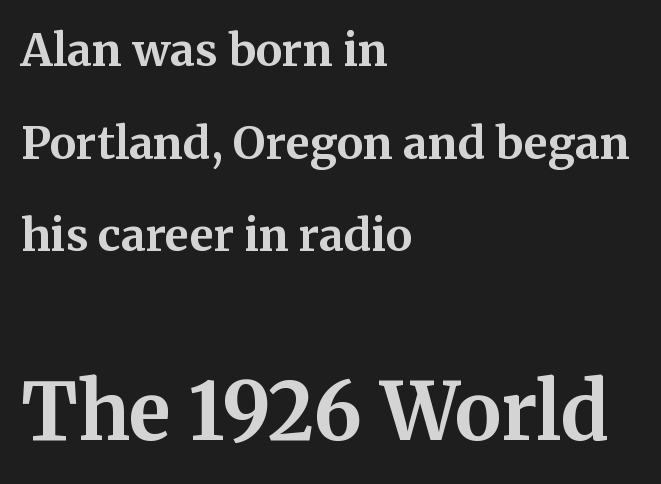
The letters advance in unequal steps, a hallmark of proportional type. Stroke terminals: seriffed. One-word summary of the alignment: left. Has an underline been added? It has not. Tracking value appears to be zero — textbook default spacing.
